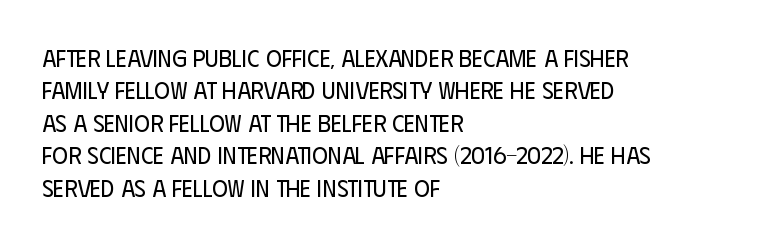
Q: Is the text bold? A: No.
Q: Is the text italic (slanted)? A: No, it is upright.
Q: Is the text underlined? A: No.
Q: How is the paragraph aligned? A: Left-aligned.
Q: Is the spacing between letters normal or unusually wide? A: Normal.
Q: Is the spacing between lines tight, normal or loose? A: Normal.
